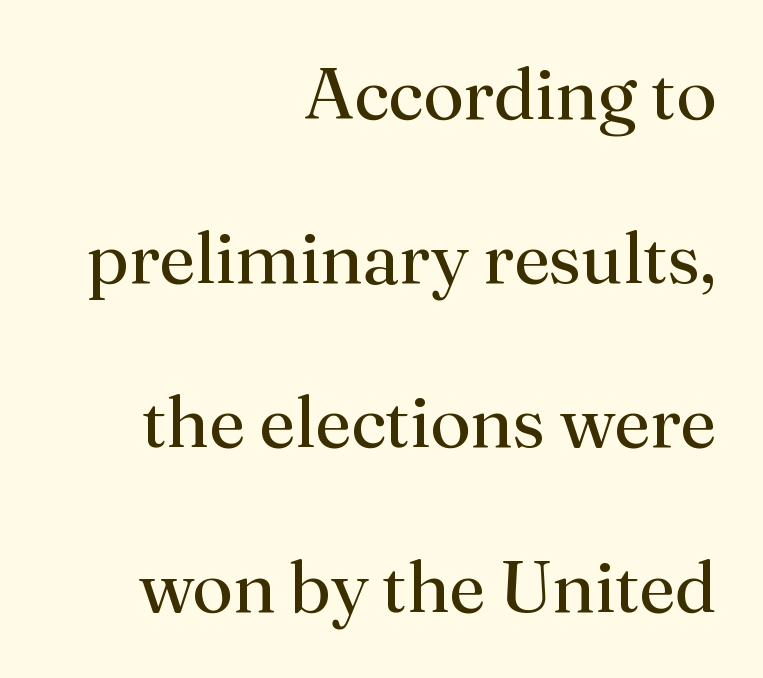
{"serif": "yes", "italic": "no", "bold": "no", "weight": "regular", "width": "normal", "stroke_contrast": "medium", "x_height": "small", "monospaced": "no", "underline": "no", "align": "right", "line_spacing": "loose", "line_spacing_ratio": 2.25, "letter_spacing": "normal", "letter_spacing_em": 0.0, "glyph_px": 73}
